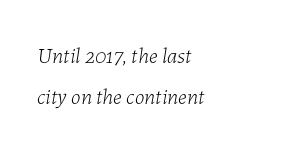
The image shows 22 px text type, italic (leaning right); set left-aligned, line spacing 1.87x, normal letter spacing, not underlined.
